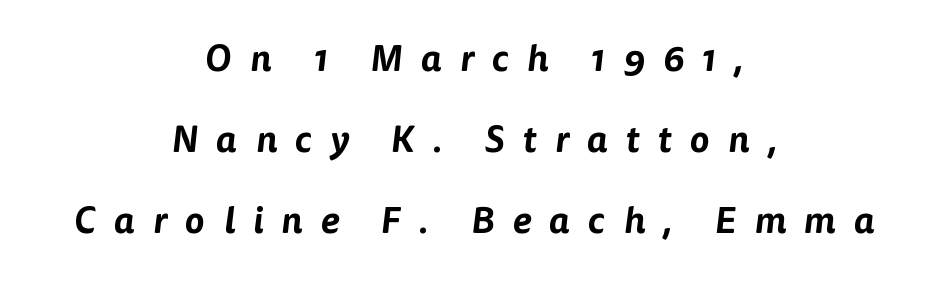
The image shows 37 px sans-serif type; set centered, loose line spacing (2.19x), unusually wide letter spacing (+0.49 em), not underlined; low stroke contrast and a medium x-height.
